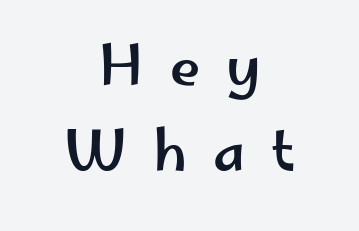
{"serif": "no", "italic": "no", "width": "wide", "stroke_contrast": "low", "x_height": "small", "monospaced": "no", "underline": "no", "align": "center", "line_spacing": "normal", "line_spacing_ratio": 1.56, "letter_spacing": "wide", "letter_spacing_em": 0.48, "glyph_px": 55}
